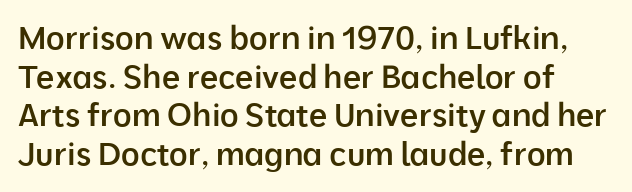
Grotesque or geometric, the face here clearly has no serifs. Upright lettering throughout. Lines of text with bare space underneath. This rendering leaves character spacing at its baseline value. On the weight axis this lands at semibold, roughly 600. Think of a printed novel: that variable character pitch is what you see here.
